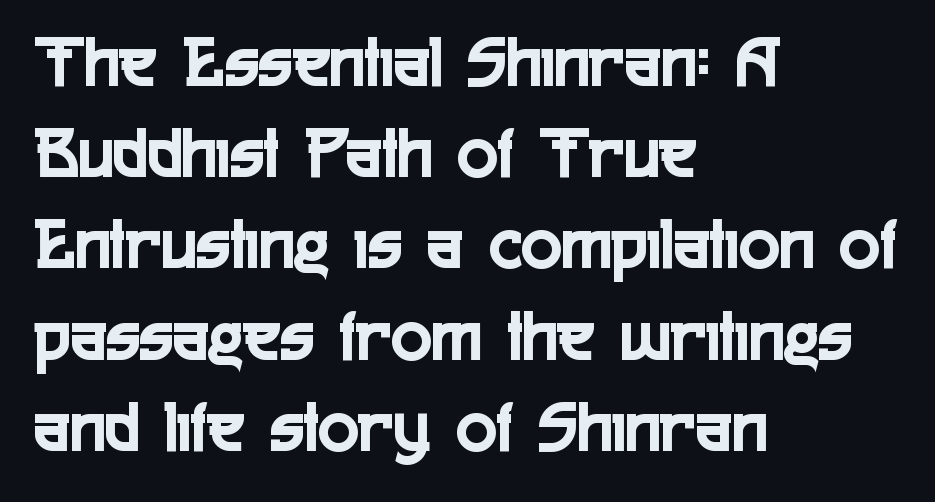
{"serif": "no", "italic": "no", "width": "condensed", "x_height": "medium", "monospaced": "no", "underline": "no", "align": "left", "line_spacing_ratio": 1.2, "letter_spacing": "normal", "letter_spacing_em": 0.0, "glyph_px": 76}
